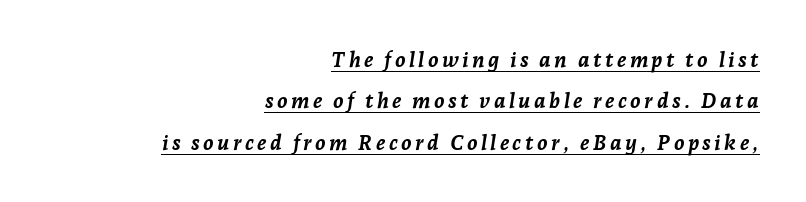
The paragraph has a hard right edge and a soft left edge. As a designer I'd log this as weight 700, bold. The whole block is typeset with a tilt. Students, observe: this is what heavily led, spacious text looks like.
